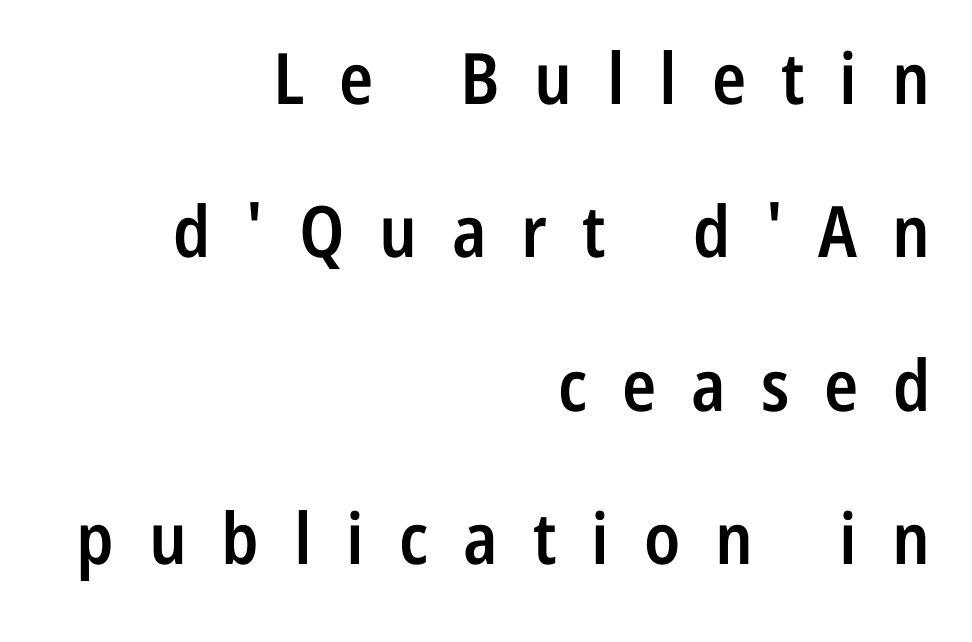
Q: Is the text bold? A: Semi-bold.
Q: Is the text italic (slanted)? A: No, it is upright.
Q: Is the typeface a serif or a sans-serif typeface? A: Sans-serif.
Q: Is the text underlined? A: No.
Q: How is the paragraph aligned? A: Right-aligned.
Q: Is the spacing between letters normal or unusually wide? A: Unusually wide.
Q: Is the spacing between lines tight, normal or loose? A: Loose.
Q: Width (condensed, normal, or wide)? A: Condensed.
Q: Stroke contrast? A: Low.
Q: x-height? A: Medium.
Q: Monospaced? A: No.
